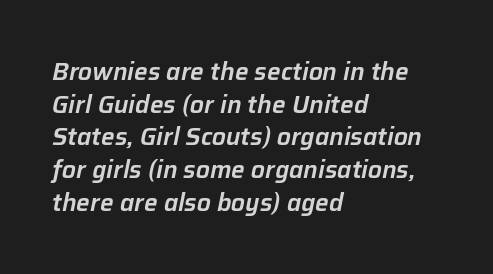
Where is the straight margin? On the left. These lines keep a tight, regular rhythm from letter to letter. This block has exactly the height ordinary leading produces. Letters rest on an invisible, unmarked baseline.
